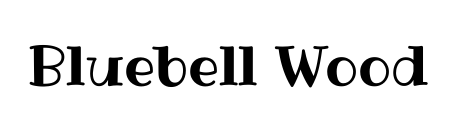
The image shows 55 px text type, upright; set normal letter spacing, not underlined; medium stroke contrast and a medium x-height.
